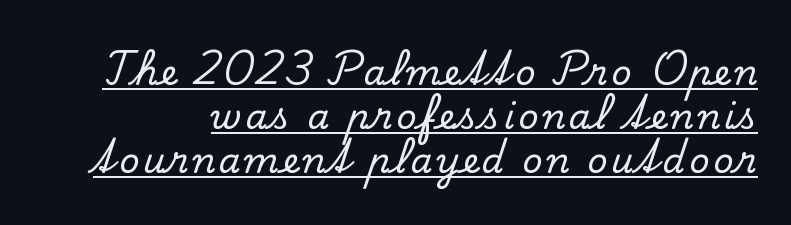
The image shows 35 px serif type; set normal line spacing (1.26x), underlined; low stroke contrast and a small x-height.
